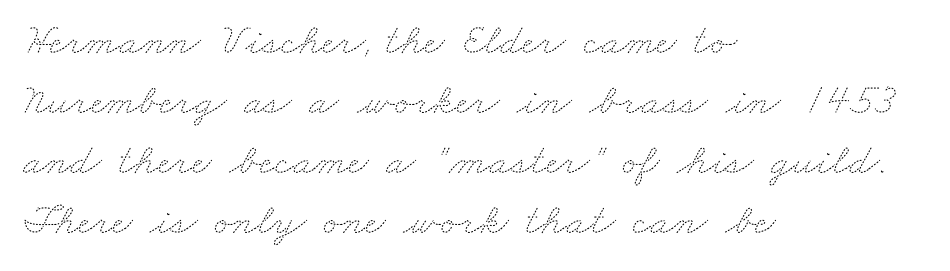
The ragged edge is on the right, which tells us the setting is flush left. Stems and bowls with no extra thickness — not bold. These lines sit exactly where default settings would place them. This sample uses plain, unmodified letter spacing.
